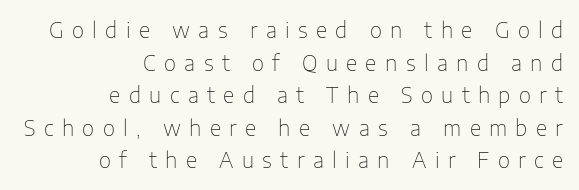
Q: Is the text bold? A: No.
Q: Is the text italic (slanted)? A: No, it is upright.
Q: Is the text underlined? A: No.
Q: How is the paragraph aligned? A: Right-aligned.
Q: Is the spacing between letters normal or unusually wide? A: Unusually wide.
Q: Is the spacing between lines tight, normal or loose? A: Normal.
